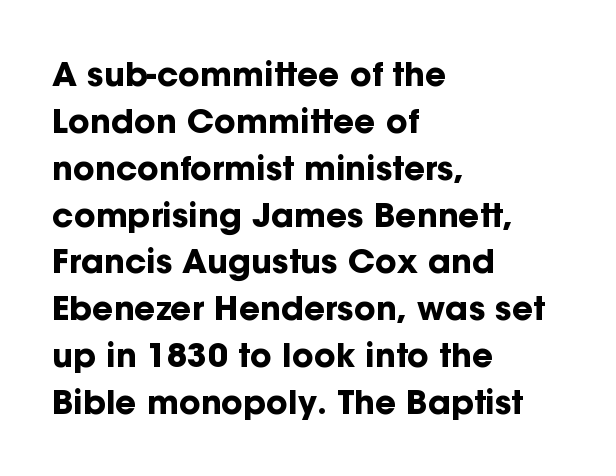
{"serif": "no", "italic": "no", "bold": "yes", "weight": "bold", "width": "normal", "stroke_contrast": "low", "x_height": "medium", "monospaced": "no", "underline": "no", "align": "left", "line_spacing": "normal", "line_spacing_ratio": 1.42, "letter_spacing": "normal", "letter_spacing_em": 0.0, "glyph_px": 33}
